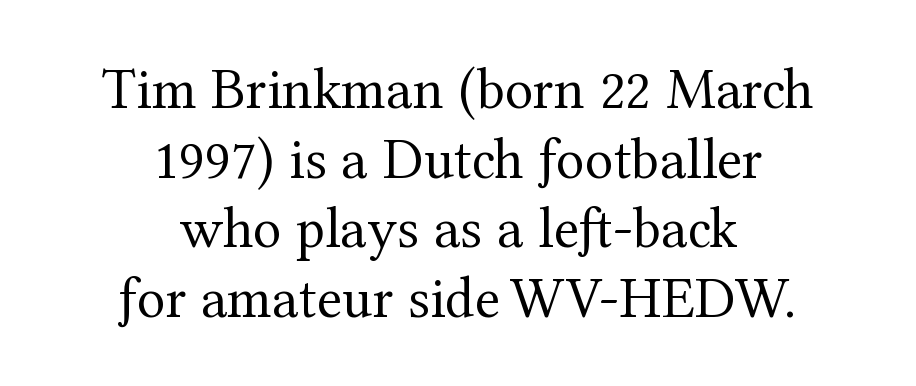
The image shows 59 px regular-weight serif type, upright; set centered, line spacing 1.18x, normal letter spacing, not underlined; medium stroke contrast and a medium x-height.
